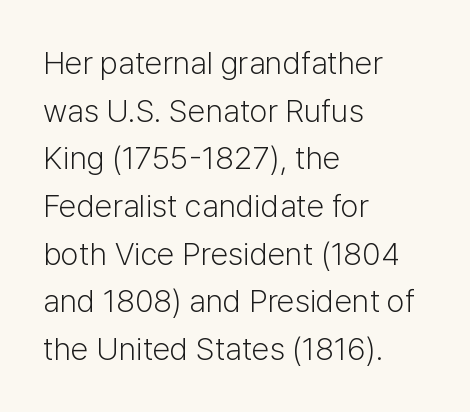
{"serif": "no", "italic": "no", "bold": "no", "weight": "light", "width": "normal", "stroke_contrast": "low", "x_height": "medium", "monospaced": "no", "underline": "no", "align": "left", "line_spacing": "normal", "line_spacing_ratio": 1.49, "letter_spacing": "normal", "letter_spacing_em": 0.0, "glyph_px": 32}
